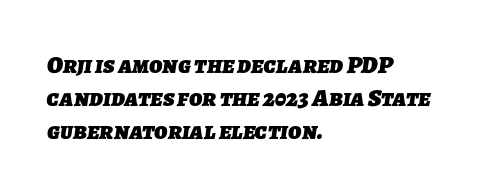
Look at the stroke-to-counter ratio: heavy, a bold. Line beginnings align vertically; line endings do not. The foot of each line stays bare and open. Rows of type keep a routine distance in the vertical direction. The passage shown has conventional tracking throughout.
